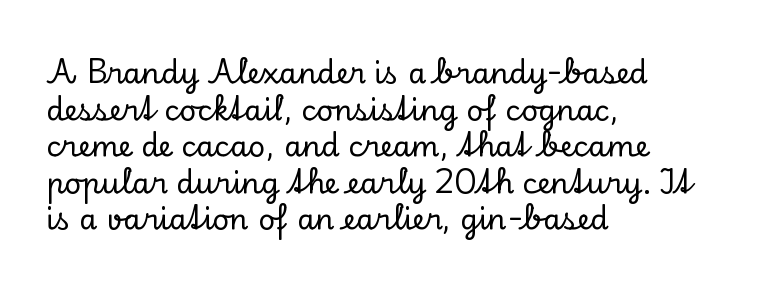
Lines of text with bare space underneath. Nobody touched the tracking dial on this one. Italic? Not at all — the glyphs are vertical. These lines stack with their left ends in a neat column. This sample has the flowing, uneven cadence of proportional lettering. Interline gaps are of average width in this sample.
